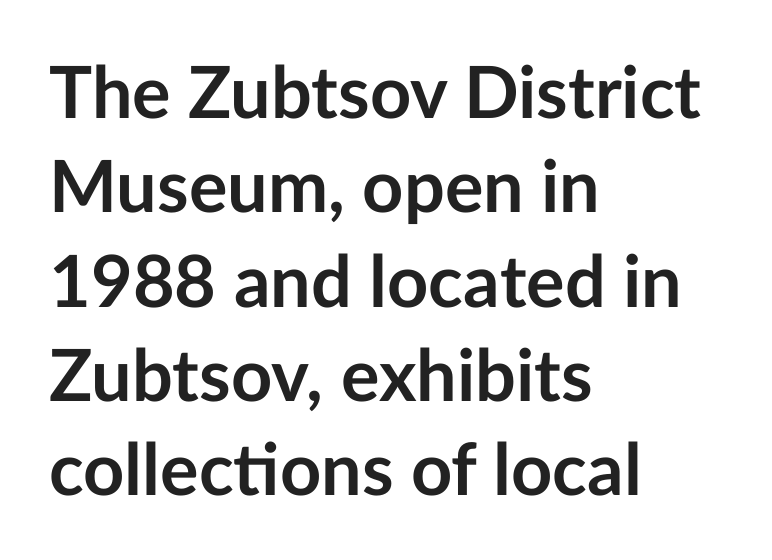
Q: Is the text bold? A: Yes.
Q: Is the text italic (slanted)? A: No, it is upright.
Q: Is the typeface a serif or a sans-serif typeface? A: Sans-serif.
Q: Is the text underlined? A: No.
Q: How is the paragraph aligned? A: Left-aligned.
Q: Is the spacing between letters normal or unusually wide? A: Normal.
Q: Is the spacing between lines tight, normal or loose? A: Normal.
Q: Width (condensed, normal, or wide)? A: Normal.
Q: Stroke contrast? A: Low.
Q: x-height? A: Medium.
Q: Monospaced? A: No.
